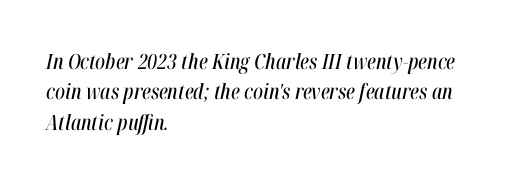
The image shows 21 px text type, italic (leaning right); set left-aligned, normal line spacing (1.45x), normal letter spacing, not underlined.
